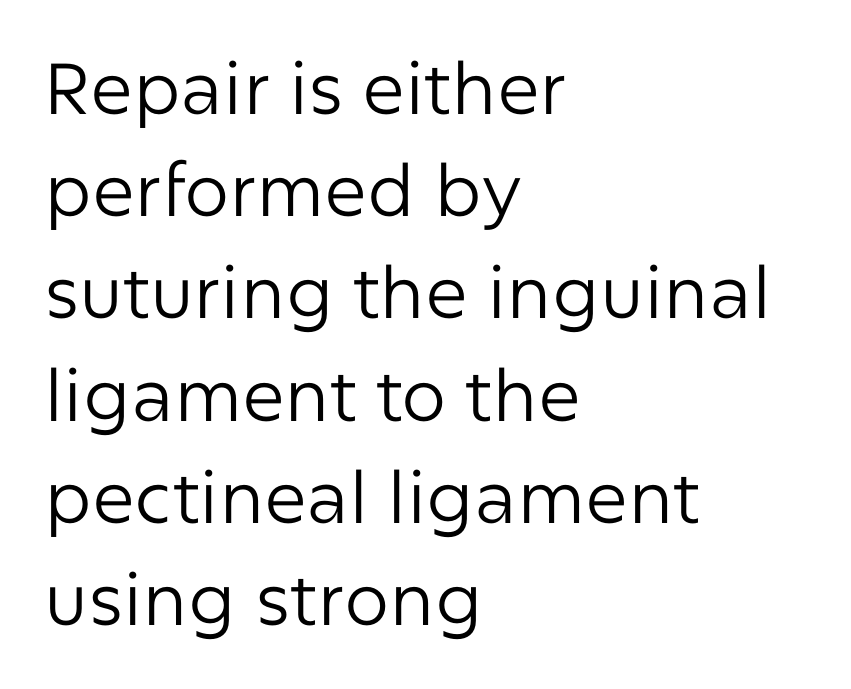
Q: Is the text bold? A: No.
Q: Is the text italic (slanted)? A: No, it is upright.
Q: Is the typeface a serif or a sans-serif typeface? A: Sans-serif.
Q: Is the text underlined? A: No.
Q: How is the paragraph aligned? A: Left-aligned.
Q: Is the spacing between letters normal or unusually wide? A: Normal.
Q: Is the spacing between lines tight, normal or loose? A: Normal.
Q: Width (condensed, normal, or wide)? A: Normal.
Q: Stroke contrast? A: Low.
Q: x-height? A: Medium.
Q: Monospaced? A: No.
